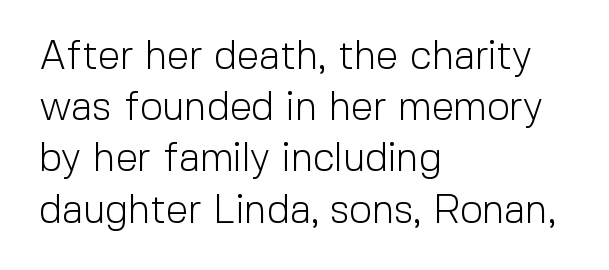
Q: Is the text bold? A: No.
Q: Is the text italic (slanted)? A: No, it is upright.
Q: Is the typeface a serif or a sans-serif typeface? A: Sans-serif.
Q: Is the text underlined? A: No.
Q: How is the paragraph aligned? A: Left-aligned.
Q: Is the spacing between letters normal or unusually wide? A: Normal.
Q: Is the spacing between lines tight, normal or loose? A: Normal.
Q: Width (condensed, normal, or wide)? A: Normal.
Q: x-height? A: Medium.
Q: Monospaced? A: No.
